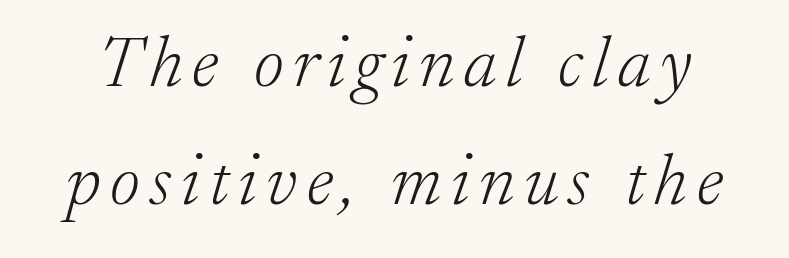
Characters are canted at an angle relative to the baseline's perpendicular. The passage shown is not underscored anywhere. Note: serifs present on the glyphs. The block of text has a typical density, with ordinary space between rows. Do the characters align in a grid? No, the font is proportional.
